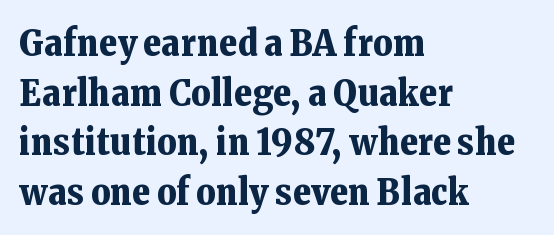
{"serif": "yes", "italic": "no", "bold": "yes", "weight": "bold", "width": "normal", "stroke_contrast": "low", "x_height": "medium", "monospaced": "no", "underline": "no", "align": "left", "line_spacing": "normal", "line_spacing_ratio": 1.34, "letter_spacing": "normal", "letter_spacing_em": 0.0, "glyph_px": 37}
